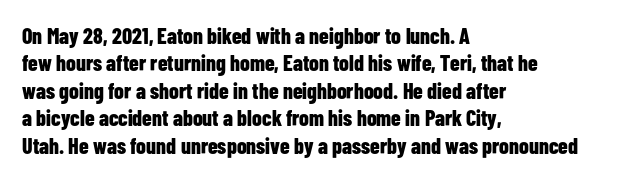
Q: Is the text bold? A: Yes.
Q: Is the text italic (slanted)? A: No, it is upright.
Q: Is the text underlined? A: No.
Q: How is the paragraph aligned? A: Left-aligned.
Q: Is the spacing between letters normal or unusually wide? A: Normal.
Q: Is the spacing between lines tight, normal or loose? A: Normal.
